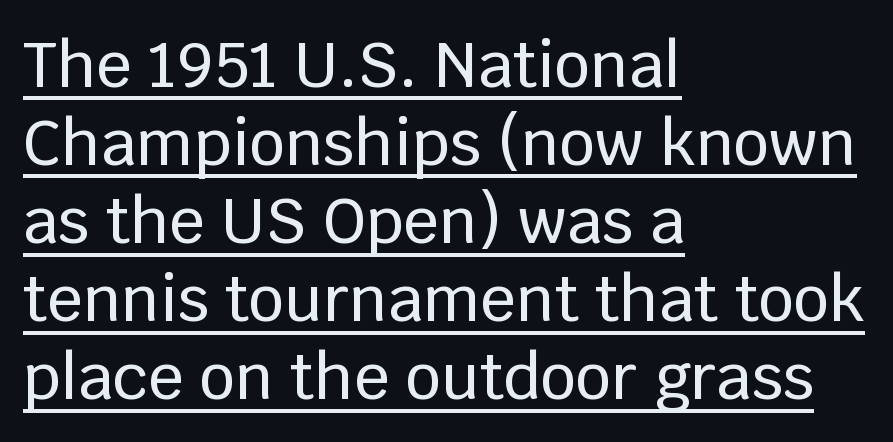
{"serif": "no", "italic": "no", "width": "normal", "stroke_contrast": "low", "x_height": "large", "monospaced": "no", "underline": "yes", "align": "left", "line_spacing_ratio": 1.24, "letter_spacing": "normal", "letter_spacing_em": 0.0, "glyph_px": 63}
